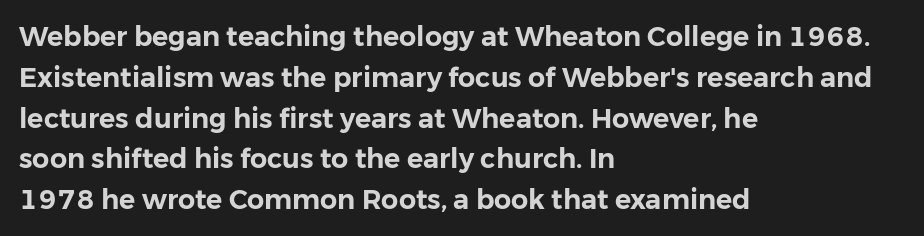
{"italic": "no", "underline": "no", "align": "left", "line_spacing": "normal", "line_spacing_ratio": 1.51, "letter_spacing": "normal", "letter_spacing_em": 0.0, "glyph_px": 27}
